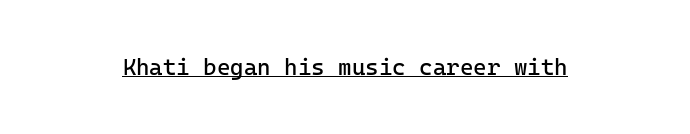
Students, observe the line beneath the letters — that is underlining. You can tell it's not italic because the verticals are truly vertical. Stems here are at most as thick as an everyday book face. Between one letter and the next there's only the usual sliver of space.
